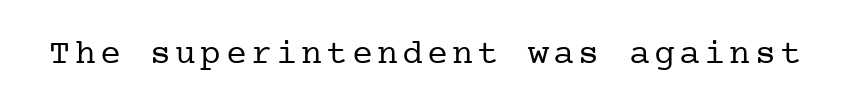
Q: Is the text bold? A: No.
Q: Is the text italic (slanted)? A: No, it is upright.
Q: Is the typeface a serif or a sans-serif typeface? A: Serif.
Q: Is the text underlined? A: No.
Q: Width (condensed, normal, or wide)? A: Normal.
Q: Stroke contrast? A: Low.
Q: x-height? A: Medium.
